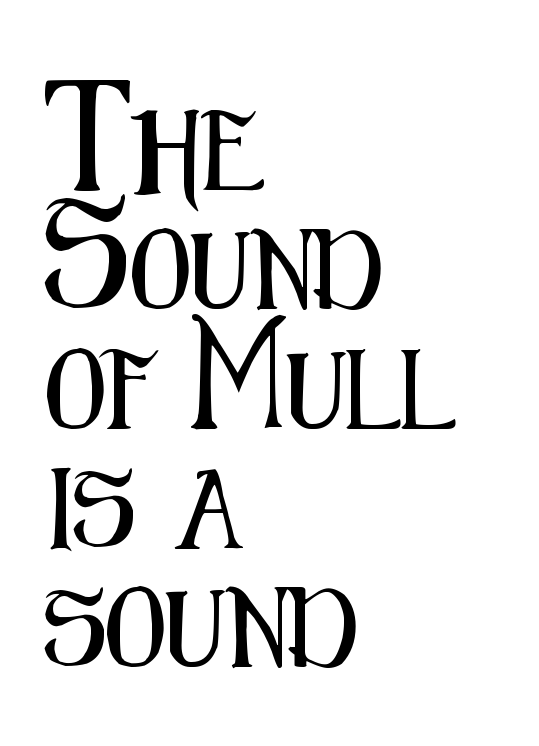
Line spacing here is normal. This sample uses plain, unmodified letter spacing. Where is the straight margin? On the left. Posture: vertical. A typesetter would call this proportional, since set widths differ per character.
